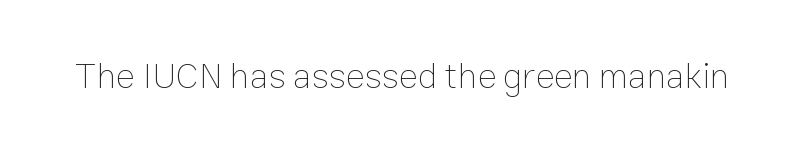
The image shows 36 px thin type, upright; set normal letter spacing, not underlined; low stroke contrast and a medium x-height.
